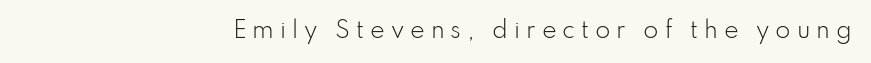
The image shows 22 px text type, upright; set right-aligned, unusually wide letter spacing (+0.27 em), not underlined.
